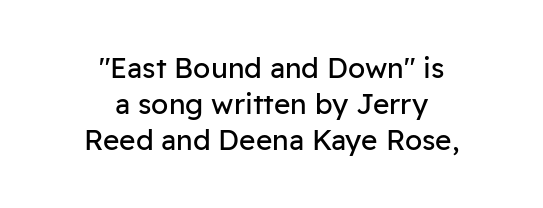
Q: Is the text bold? A: No.
Q: Is the text italic (slanted)? A: No, it is upright.
Q: Is the typeface a serif or a sans-serif typeface? A: Sans-serif.
Q: Is the text underlined? A: No.
Q: How is the paragraph aligned? A: Centered.
Q: Is the spacing between letters normal or unusually wide? A: Normal.
Q: Is the spacing between lines tight, normal or loose? A: Normal.
Q: Width (condensed, normal, or wide)? A: Normal.
Q: Stroke contrast? A: Low.
Q: x-height? A: Medium.
Q: Monospaced? A: No.
